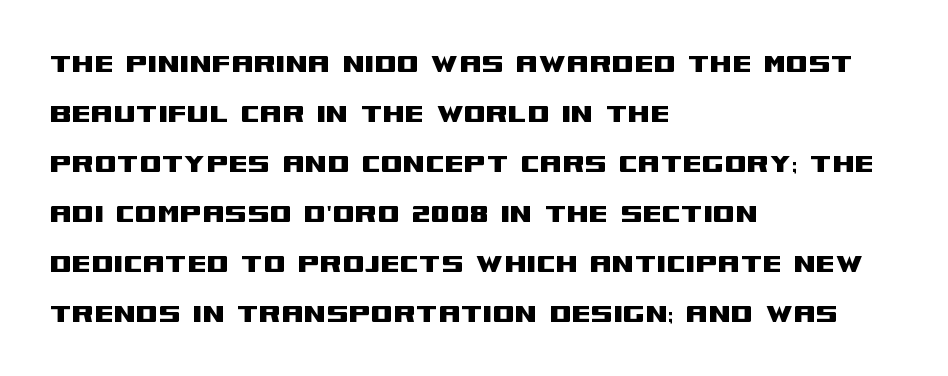
Q: Is the text italic (slanted)? A: No, it is upright.
Q: Is the typeface a serif or a sans-serif typeface? A: Sans-serif.
Q: Is the text underlined? A: No.
Q: How is the paragraph aligned? A: Left-aligned.
Q: Is the spacing between letters normal or unusually wide? A: Normal.
Q: Is the spacing between lines tight, normal or loose? A: Normal.
Q: Width (condensed, normal, or wide)? A: Wide.
Q: Stroke contrast? A: Medium.
Q: x-height? A: Large.
Q: Monospaced? A: No.
